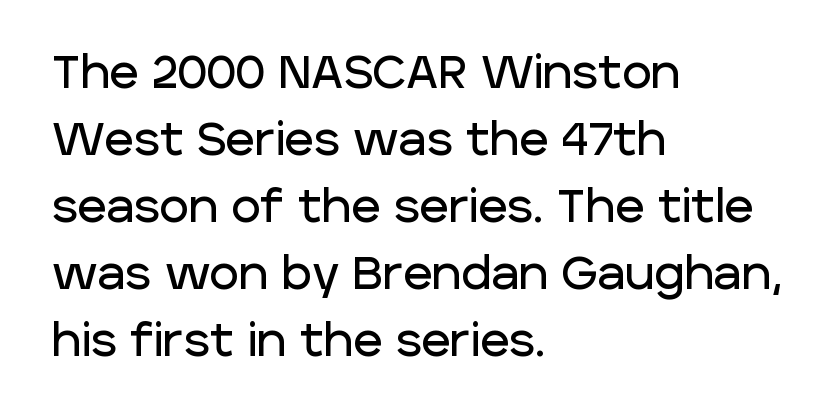
The image shows 45 px sans-serif type, upright; set left-aligned, normal line spacing (1.49x), normal letter spacing, not underlined; low stroke contrast and a large x-height.
